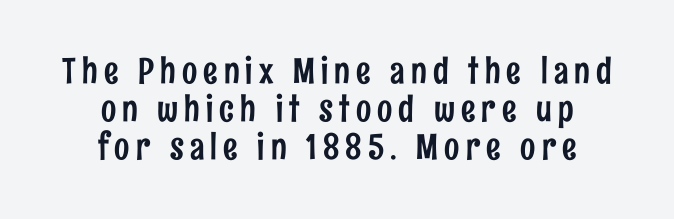
Grotesque or geometric, the face here clearly has no serifs. The paragraph has two soft edges and a firm central axis. Think of a printed novel: that variable character pitch is what you see here. Students, observe: this is what under-led, compact text looks like. The passage shown is not underscored anywhere.
